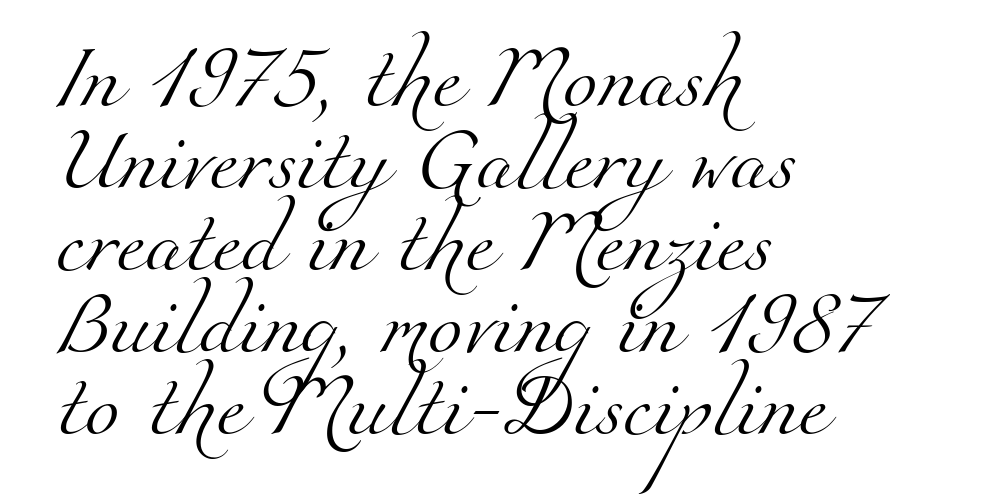
Q: Is the text bold? A: No.
Q: Is the typeface a serif or a sans-serif typeface? A: Serif.
Q: Is the text underlined? A: No.
Q: How is the paragraph aligned? A: Left-aligned.
Q: Is the spacing between letters normal or unusually wide? A: Normal.
Q: Is the spacing between lines tight, normal or loose? A: Normal.
Q: Width (condensed, normal, or wide)? A: Normal.
Q: Stroke contrast? A: Medium.
Q: x-height? A: Small.
Q: Monospaced? A: No.
